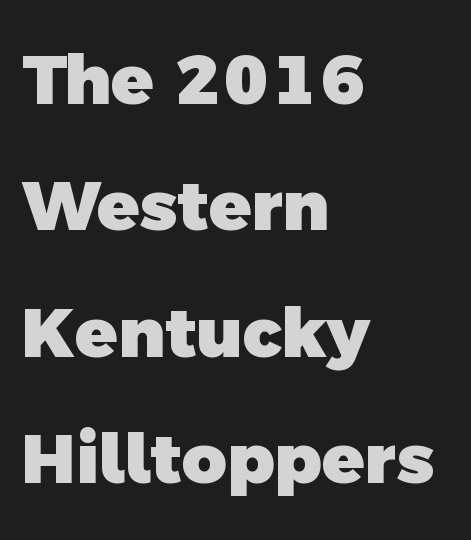
These lines keep a tight, regular rhythm from letter to letter. Summary of weight: heavy, a full bold. Varying glyph widths throughout — classic text-font behaviour. The space beneath each line is pristine and unruled. The lines in this sample share a left origin and differ only in where they stop.
